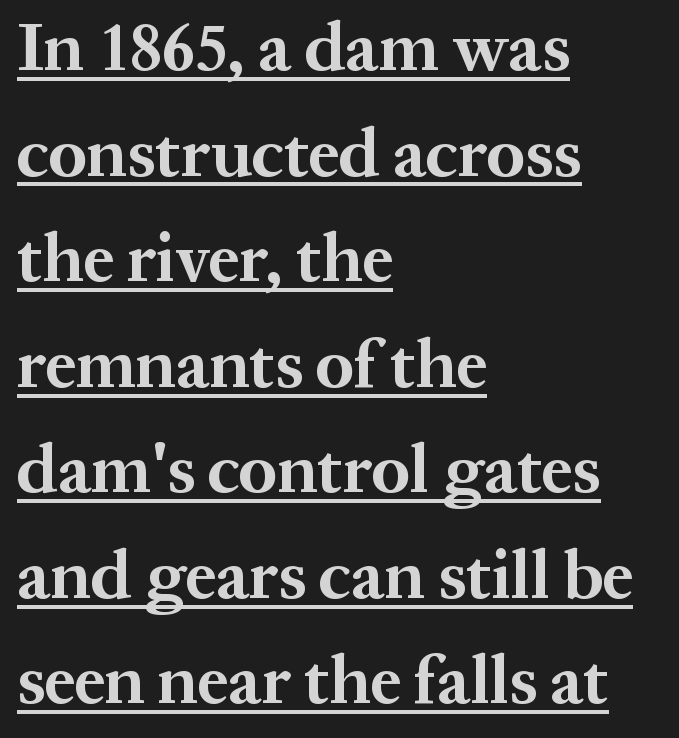
Whoever set this chose a conventional vertical rhythm. Examine the stroke ends and you'll spot serifs. Is this a fixed-width face? No — the glyphs have proportional, varying widths. Horizontally, the lines are justified to the leading edge only. The rendering uses a bold face; every stroke is thick and dark. Compared with undecorated copy, this sample adds a rule below the words.
